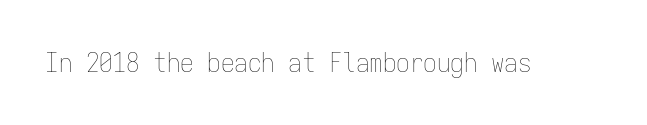
Has an underline been added? It has not. The type is set solid horizontally, with unmodified tracking. The characters are drawn with everyday or finer stroke widths. Every character sits straight up, as roman type does.
